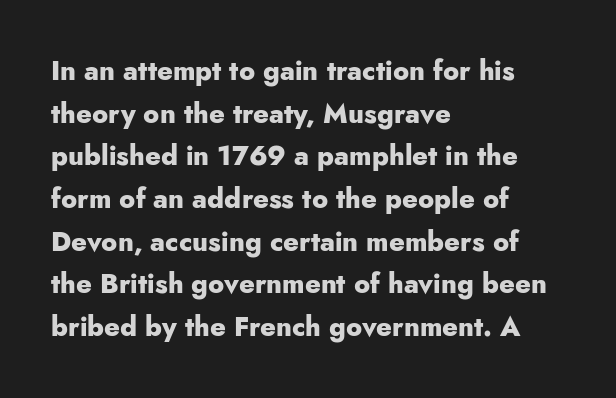
Typesetter's note: full bold, strokes at maximum text heaviness. Compared with typical paragraphs, the rows here are spaced about the same. Layout note: lines flush left. The passage shown is not underscored anywhere.
